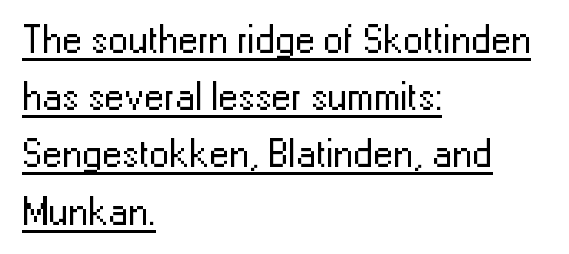
{"serif": "no", "italic": "no", "bold": "no", "weight": "regular", "width": "normal", "stroke_contrast": "low", "x_height": "medium", "monospaced": "no", "underline": "yes", "align": "left", "line_spacing": "normal", "line_spacing_ratio": 1.43, "letter_spacing": "normal", "letter_spacing_em": 0.0, "glyph_px": 40}
